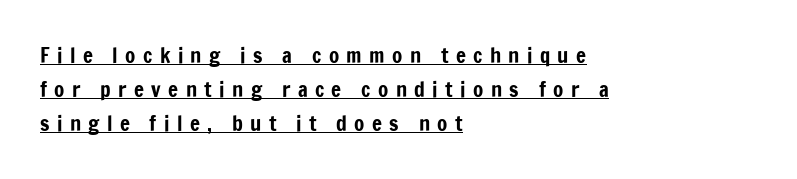
{"italic": "no", "underline": "yes", "align": "left", "line_spacing": "normal", "line_spacing_ratio": 1.62, "letter_spacing": "wide", "letter_spacing_em": 0.35, "glyph_px": 21}
